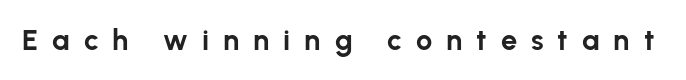
{"serif": "no", "italic": "no", "bold": "yes", "weight": "bold", "width": "normal", "stroke_contrast": "low", "x_height": "medium", "monospaced": "no", "underline": "no", "letter_spacing": "wide", "letter_spacing_em": 0.48, "glyph_px": 29}
